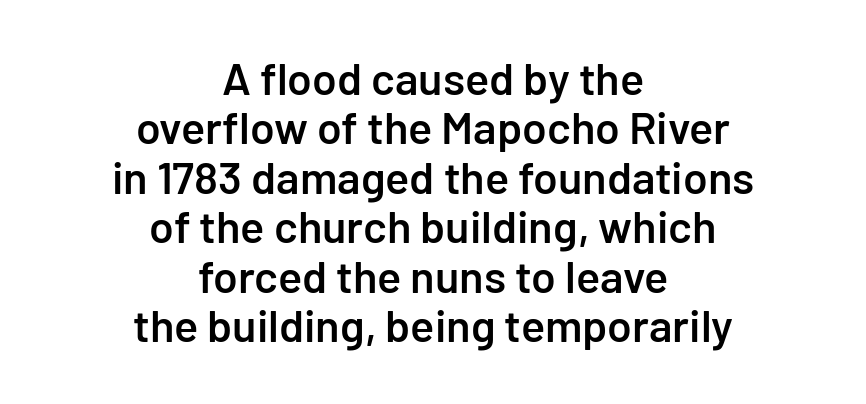
The image shows 45 px semibold sans-serif type, upright; set centered, tight line spacing (1.1x), normal letter spacing, not underlined; low stroke contrast and a medium x-height.
